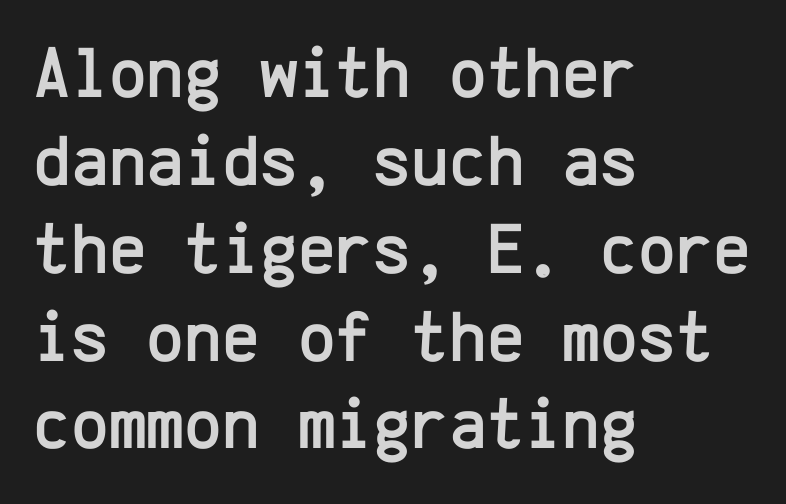
{"serif": "no", "italic": "no", "width": "normal", "stroke_contrast": "low", "x_height": "medium", "monospaced": "yes", "underline": "no", "align": "left", "line_spacing_ratio": 1.22, "letter_spacing": "normal", "letter_spacing_em": 0.0, "glyph_px": 72}
